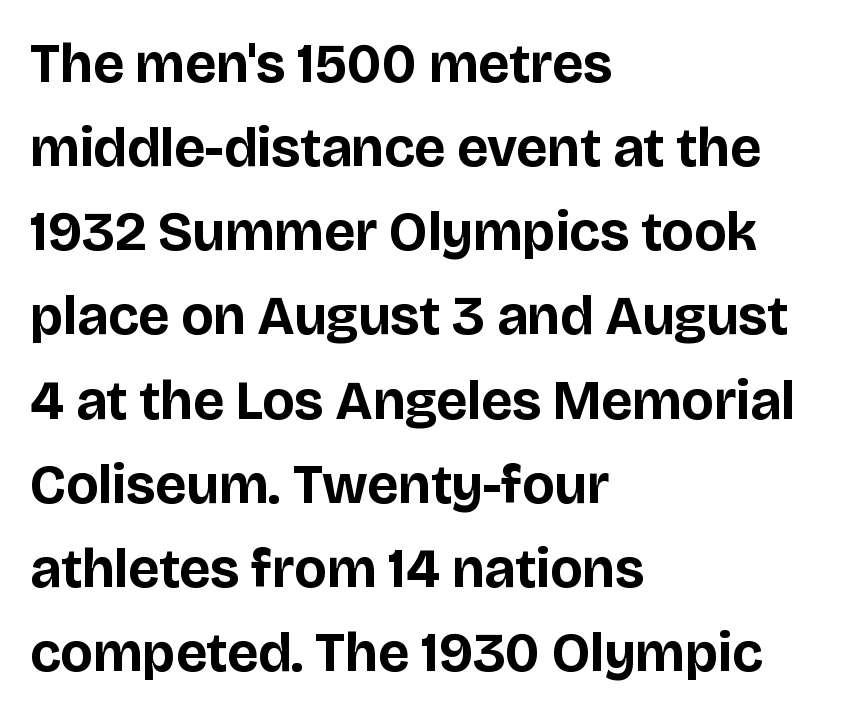
Q: Is the text bold? A: Yes.
Q: Is the text italic (slanted)? A: No, it is upright.
Q: Is the typeface a serif or a sans-serif typeface? A: Sans-serif.
Q: Is the text underlined? A: No.
Q: How is the paragraph aligned? A: Left-aligned.
Q: Is the spacing between letters normal or unusually wide? A: Normal.
Q: Is the spacing between lines tight, normal or loose? A: Normal.
Q: Width (condensed, normal, or wide)? A: Normal.
Q: Stroke contrast? A: Low.
Q: x-height? A: Large.
Q: Monospaced? A: No.
